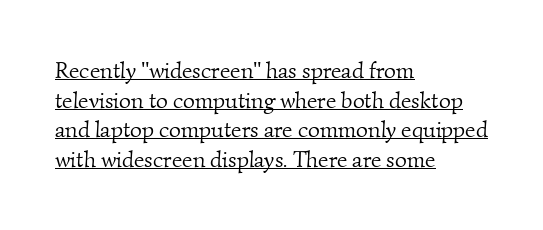
Regular leading. Compared with a centered layout, this one pins lines to the left instead. What decoration does the sample have? An underline. Nothing unusual about the tracking: characters are spaced as the font intends. These glyphs show unthickened strokes, regular width or finer.
